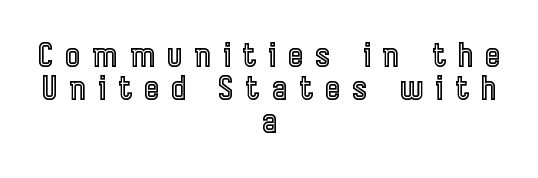
Q: Is the text italic (slanted)? A: No, it is upright.
Q: Is the text underlined? A: No.
Q: How is the paragraph aligned? A: Centered.
Q: Is the spacing between letters normal or unusually wide? A: Unusually wide.
Q: Is the spacing between lines tight, normal or loose? A: Tight.
Q: Width (condensed, normal, or wide)? A: Condensed.
Q: x-height? A: Medium.
Q: Monospaced? A: No.
